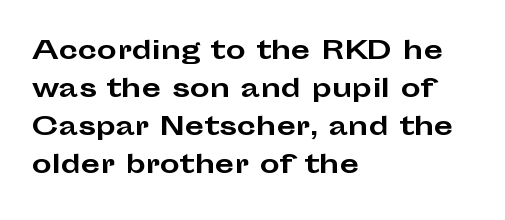
{"italic": "no", "bold": "yes", "underline": "no", "align": "left", "line_spacing": "normal", "line_spacing_ratio": 1.52, "letter_spacing": "normal", "letter_spacing_em": 0.0, "glyph_px": 25}
